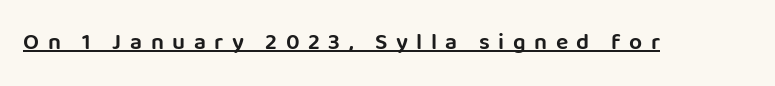
Quick note: not italic, upright. This rendering widens character spacing well past its baseline value. Descenders here cross a horizontal rule under the line.
